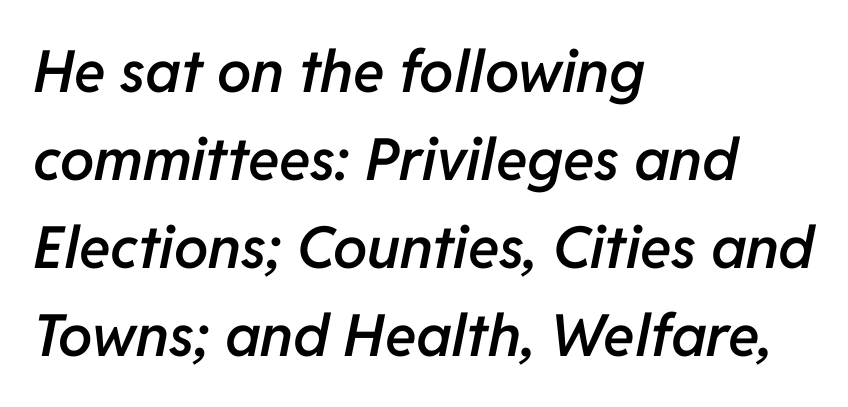
Q: Is the text bold? A: Semi-bold.
Q: Is the text italic (slanted)? A: Yes, it leans right by about 11 degrees.
Q: Is the text underlined? A: No.
Q: How is the paragraph aligned? A: Left-aligned.
Q: Is the spacing between letters normal or unusually wide? A: Normal.
Q: Is the spacing between lines tight, normal or loose? A: Normal.
Q: Width (condensed, normal, or wide)? A: Normal.
Q: Stroke contrast? A: Low.
Q: x-height? A: Medium.
Q: Monospaced? A: No.
